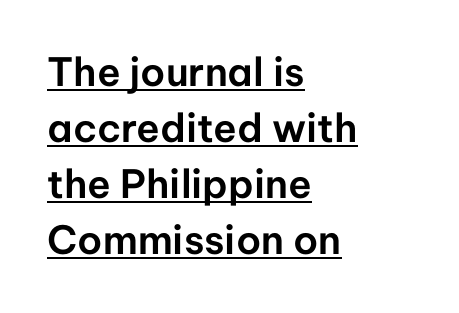
Type style note: lacks serifs. Like a heading marked for emphasis, these lines bear an underscore. All the whitespace from short lines collects on the right. There is no visible air inserted between adjacent glyphs. Horizontal bands of white between lines are of average thickness. A typesetter would mark this as roman, not italic.
